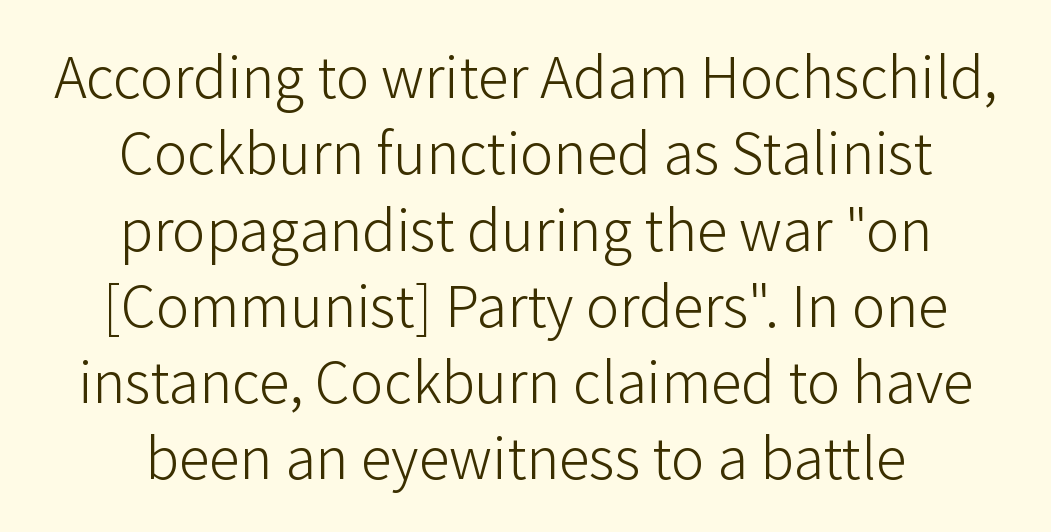
Unbolded letterforms with no extra heft. Do the characters align in a grid? No, the font is proportional. Tall strokes in this sample are plumb rather than angled. This rendering employs a face without finishing strokes, i.e., a sans-serif. Compared with typical body copy, the letter spacing here is the same. The passage shown is not underscored anywhere.
